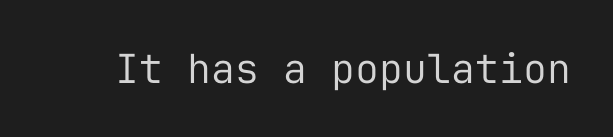
Q: Is the text bold? A: No.
Q: Is the text italic (slanted)? A: No, it is upright.
Q: Is the typeface a serif or a sans-serif typeface? A: Sans-serif.
Q: Is the text underlined? A: No.
Q: Is the spacing between letters normal or unusually wide? A: Normal.
Q: Width (condensed, normal, or wide)? A: Normal.
Q: Stroke contrast? A: Low.
Q: x-height? A: Medium.
Q: Monospaced? A: Yes.
